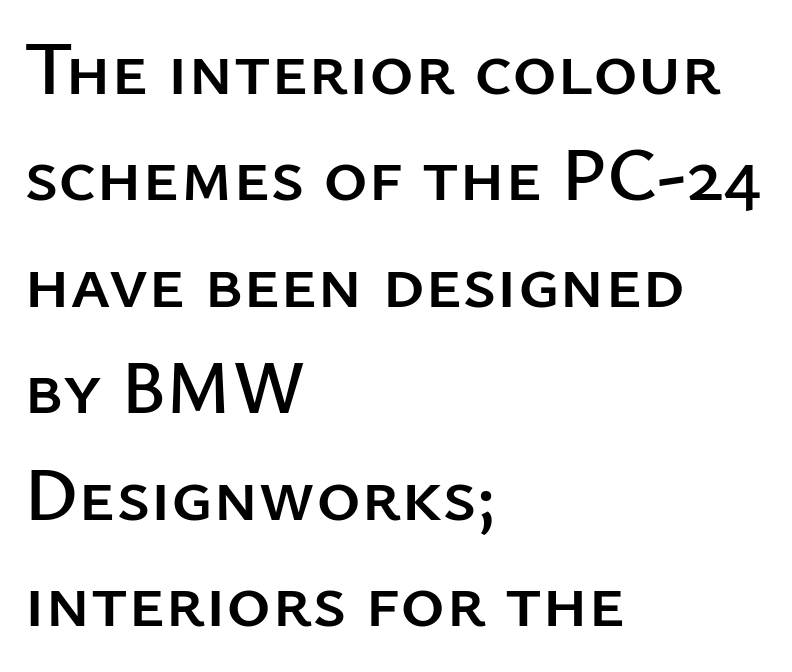
The baseline area is clear. Successive baselines arrive at the customary interval. Reading down the block, your eye returns to a fixed left position each line. No feet cap the strokes, marking this as sans-serif type.
